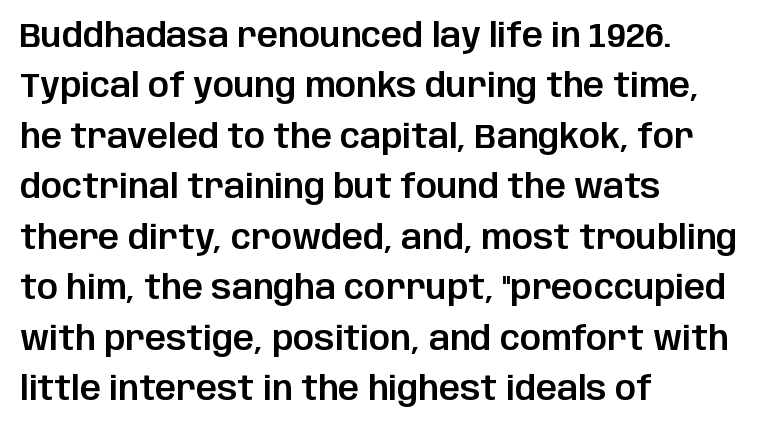
Q: Is the text italic (slanted)? A: No, it is upright.
Q: Is the typeface a serif or a sans-serif typeface? A: Sans-serif.
Q: Is the text underlined? A: No.
Q: How is the paragraph aligned? A: Left-aligned.
Q: Is the spacing between letters normal or unusually wide? A: Normal.
Q: Is the spacing between lines tight, normal or loose? A: Normal.
Q: Width (condensed, normal, or wide)? A: Normal.
Q: Stroke contrast? A: Low.
Q: x-height? A: Large.
Q: Monospaced? A: No.
